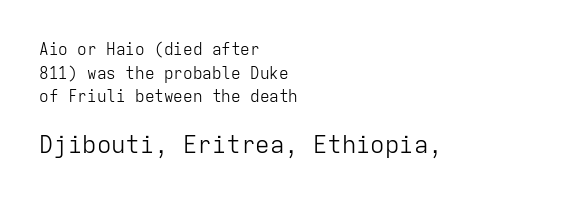
Q: Is the text bold? A: No.
Q: Is the text italic (slanted)? A: No, it is upright.
Q: Is the text underlined? A: No.
Q: How is the paragraph aligned? A: Left-aligned.
Q: Is the spacing between letters normal or unusually wide? A: Normal.
Q: Is the spacing between lines tight, normal or loose? A: Normal.
Q: Which block of text is set in a larger size, the first (top) or the second (bottom)? A: The second (bottom) one.
